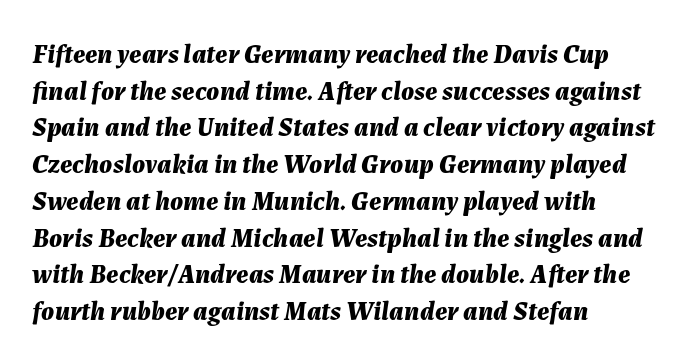
Q: Is the text bold? A: Yes.
Q: Is the text italic (slanted)? A: Yes, it leans right by about 7 degrees.
Q: Is the text underlined? A: No.
Q: How is the paragraph aligned? A: Left-aligned.
Q: Is the spacing between letters normal or unusually wide? A: Normal.
Q: Is the spacing between lines tight, normal or loose? A: Normal.
